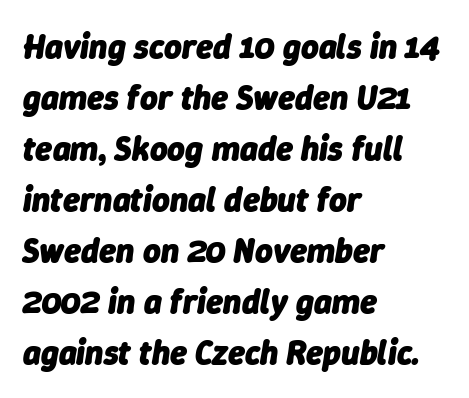
Q: Is the text bold? A: Yes.
Q: Is the text italic (slanted)? A: Yes, it leans right by about 9 degrees.
Q: Is the text underlined? A: No.
Q: How is the paragraph aligned? A: Left-aligned.
Q: Is the spacing between letters normal or unusually wide? A: Normal.
Q: Is the spacing between lines tight, normal or loose? A: Normal.
Q: Width (condensed, normal, or wide)? A: Normal.
Q: Stroke contrast? A: Low.
Q: x-height? A: Medium.
Q: Monospaced? A: No.
